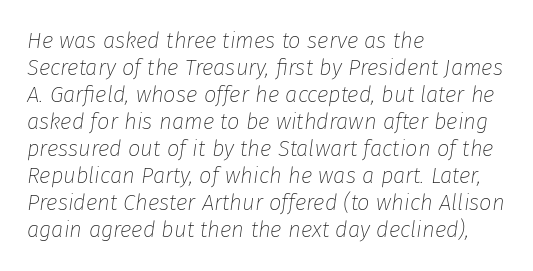
{"italic": "yes", "lean": "right", "slant_degrees": 8, "bold": "no", "underline": "no", "align": "left", "line_spacing_ratio": 1.23, "letter_spacing": "normal", "letter_spacing_em": 0.0, "glyph_px": 22}
